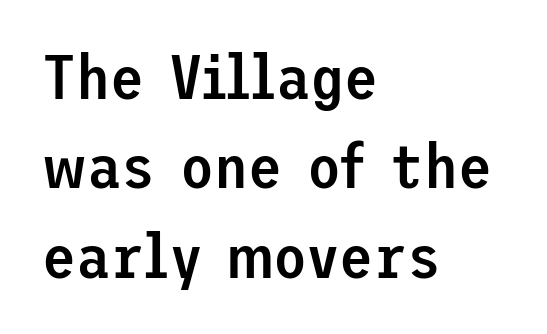
Q: Is the text bold? A: Semi-bold.
Q: Is the text italic (slanted)? A: No, it is upright.
Q: Is the typeface a serif or a sans-serif typeface? A: Sans-serif.
Q: Is the text underlined? A: No.
Q: How is the paragraph aligned? A: Left-aligned.
Q: Is the spacing between letters normal or unusually wide? A: Normal.
Q: Is the spacing between lines tight, normal or loose? A: Normal.
Q: Width (condensed, normal, or wide)? A: Normal.
Q: Stroke contrast? A: Low.
Q: x-height? A: Medium.
